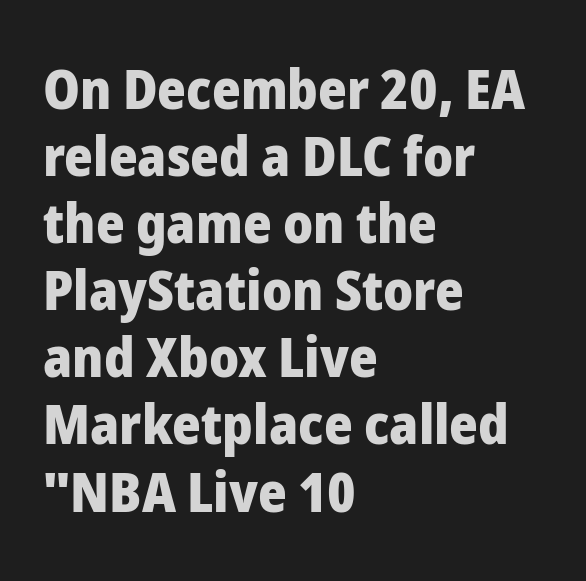
Q: Is the text bold? A: Yes.
Q: Is the text italic (slanted)? A: No, it is upright.
Q: Is the typeface a serif or a sans-serif typeface? A: Sans-serif.
Q: Is the text underlined? A: No.
Q: How is the paragraph aligned? A: Left-aligned.
Q: Is the spacing between letters normal or unusually wide? A: Normal.
Q: Width (condensed, normal, or wide)? A: Normal.
Q: Stroke contrast? A: Low.
Q: x-height? A: Medium.
Q: Monospaced? A: No.
